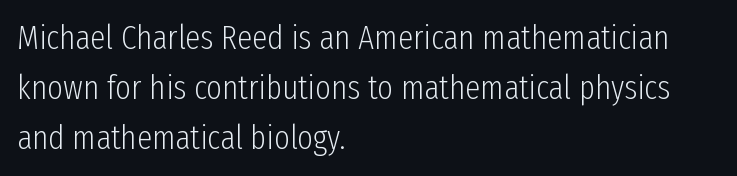
The image shows 34 px light, condensed sans-serif type, upright; set left-aligned, normal line spacing (1.47x), normal letter spacing, not underlined; low stroke contrast and a medium x-height.
